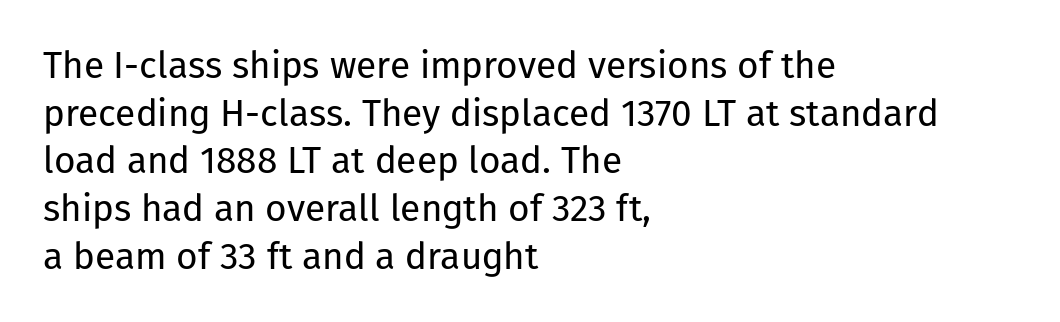
Q: Is the text bold? A: No.
Q: Is the text italic (slanted)? A: No, it is upright.
Q: Is the typeface a serif or a sans-serif typeface? A: Sans-serif.
Q: Is the text underlined? A: No.
Q: How is the paragraph aligned? A: Left-aligned.
Q: Is the spacing between letters normal or unusually wide? A: Normal.
Q: Is the spacing between lines tight, normal or loose? A: Normal.
Q: Width (condensed, normal, or wide)? A: Normal.
Q: Stroke contrast? A: Low.
Q: x-height? A: Medium.
Q: Monospaced? A: No.
